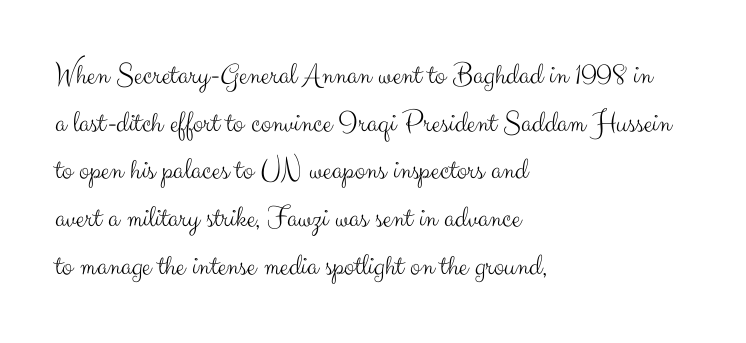
{"serif": "no", "bold": "no", "weight": "light", "width": "normal", "stroke_contrast": "medium", "x_height": "small", "monospaced": "no", "underline": "no", "align": "left", "line_spacing": "normal", "line_spacing_ratio": 1.54, "letter_spacing": "normal", "letter_spacing_em": 0.0, "glyph_px": 31}
